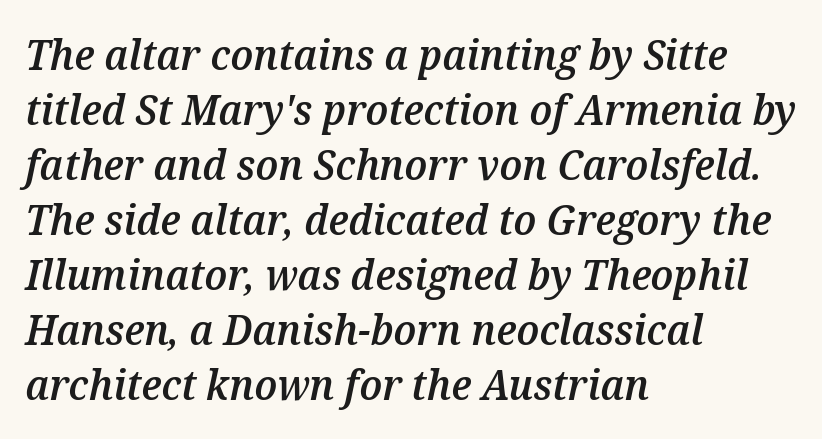
Q: Is the text bold? A: Semi-bold.
Q: Is the text italic (slanted)? A: Yes, it leans right by about 12 degrees.
Q: Is the text underlined? A: No.
Q: How is the paragraph aligned? A: Left-aligned.
Q: Is the spacing between letters normal or unusually wide? A: Normal.
Q: Is the spacing between lines tight, normal or loose? A: Normal.
Q: Width (condensed, normal, or wide)? A: Normal.
Q: Stroke contrast? A: Medium.
Q: x-height? A: Medium.
Q: Monospaced? A: No.
